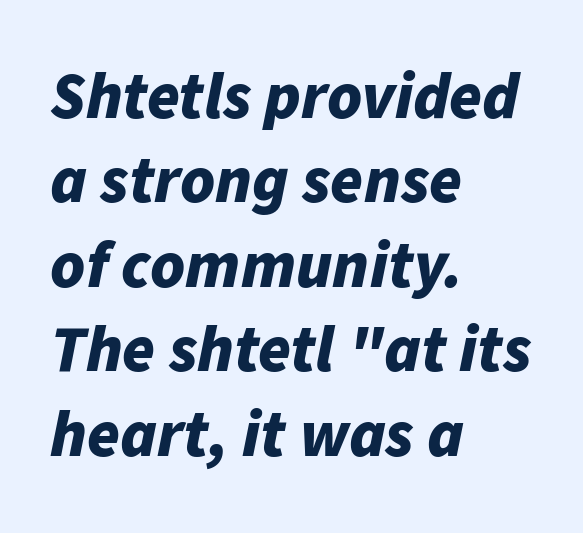
{"italic": "yes", "lean": "right", "slant_degrees": 11, "bold": "yes", "weight": "bold", "width": "normal", "stroke_contrast": "low", "x_height": "medium", "monospaced": "no", "underline": "no", "align": "left", "line_spacing": "normal", "line_spacing_ratio": 1.28, "letter_spacing": "normal", "letter_spacing_em": 0.0, "glyph_px": 66}
